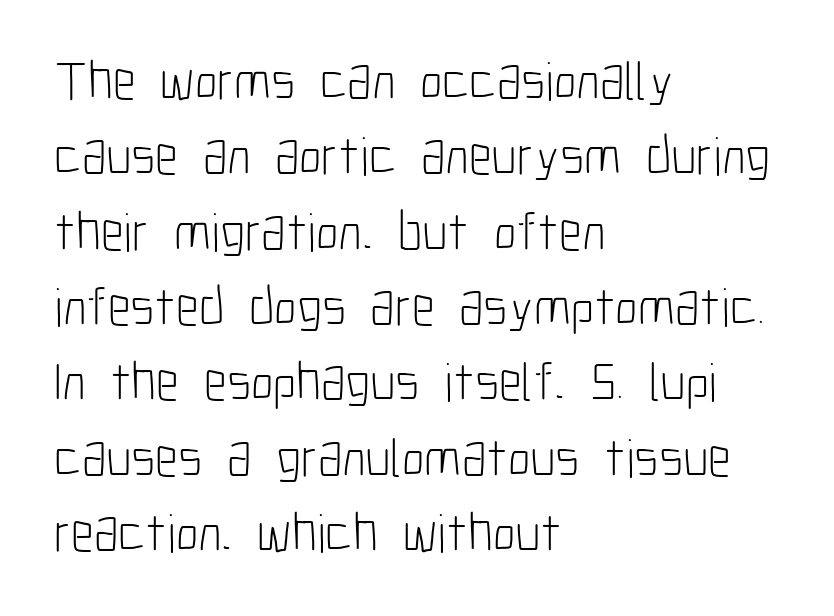
The image shows 55 px light, condensed sans-serif type, upright; set left-aligned, normal line spacing (1.37x), normal letter spacing, not underlined; low stroke contrast and a medium x-height.
